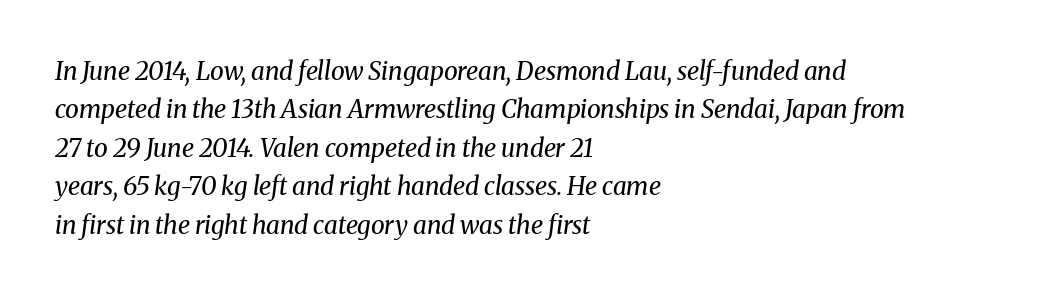
Q: Is the text bold? A: No.
Q: Is the text italic (slanted)? A: Yes, it leans right by about 8 degrees.
Q: Is the text underlined? A: No.
Q: How is the paragraph aligned? A: Left-aligned.
Q: Is the spacing between letters normal or unusually wide? A: Normal.
Q: Is the spacing between lines tight, normal or loose? A: Normal.
